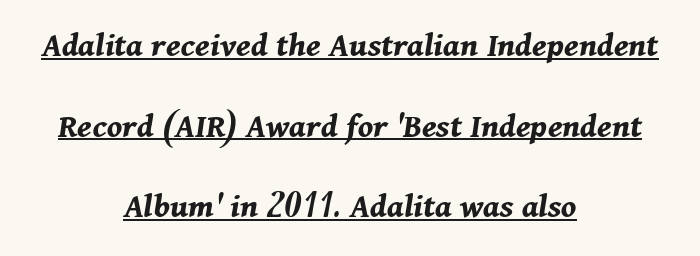
The image shows 36 px bold type, italic (leaning right); set centered, loose line spacing (2.24x), normal letter spacing, underlined; medium stroke contrast and a medium x-height.
